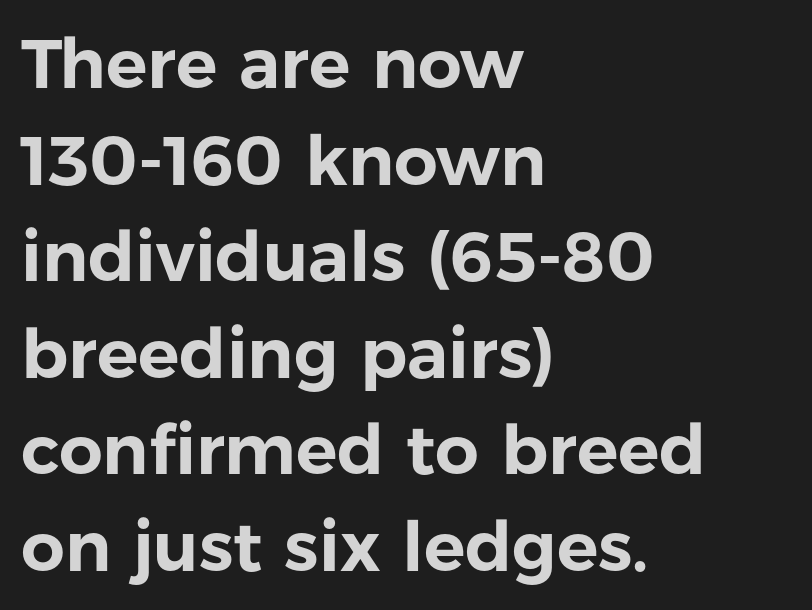
The image shows 69 px sans-serif type, upright; set left-aligned, normal line spacing (1.4x), normal letter spacing, not underlined; low stroke contrast and a medium x-height.
